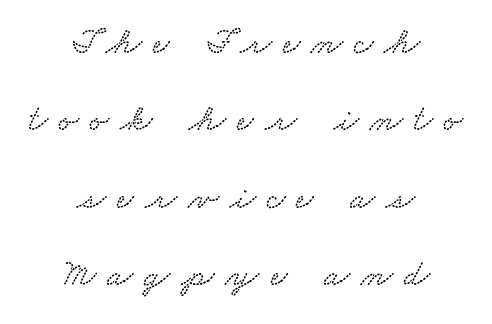
Q: Is the text underlined? A: No.
Q: How is the paragraph aligned? A: Centered.
Q: Is the spacing between letters normal or unusually wide? A: Unusually wide.
Q: Is the spacing between lines tight, normal or loose? A: Loose.
Q: Width (condensed, normal, or wide)? A: Wide.
Q: Stroke contrast? A: Low.
Q: x-height? A: Small.
Q: Monospaced? A: No.
